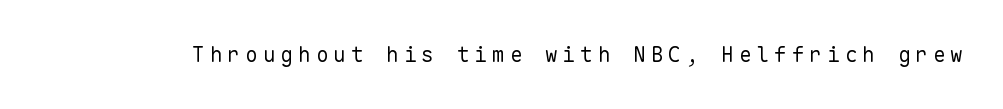
The image shows 21 px text type, upright; set unusually wide letter spacing (+0.24 em), not underlined.
